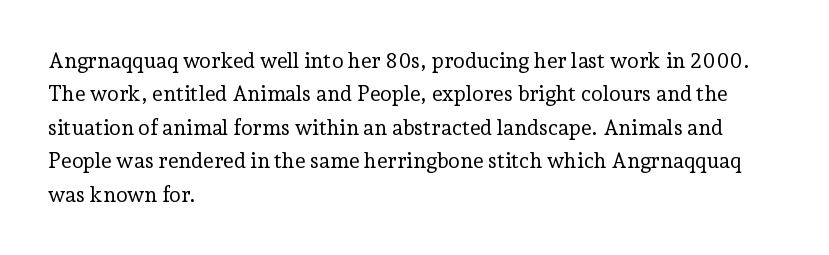
Q: Is the text bold? A: No.
Q: Is the text italic (slanted)? A: No, it is upright.
Q: Is the text underlined? A: No.
Q: How is the paragraph aligned? A: Left-aligned.
Q: Is the spacing between letters normal or unusually wide? A: Normal.
Q: Is the spacing between lines tight, normal or loose? A: Normal.
